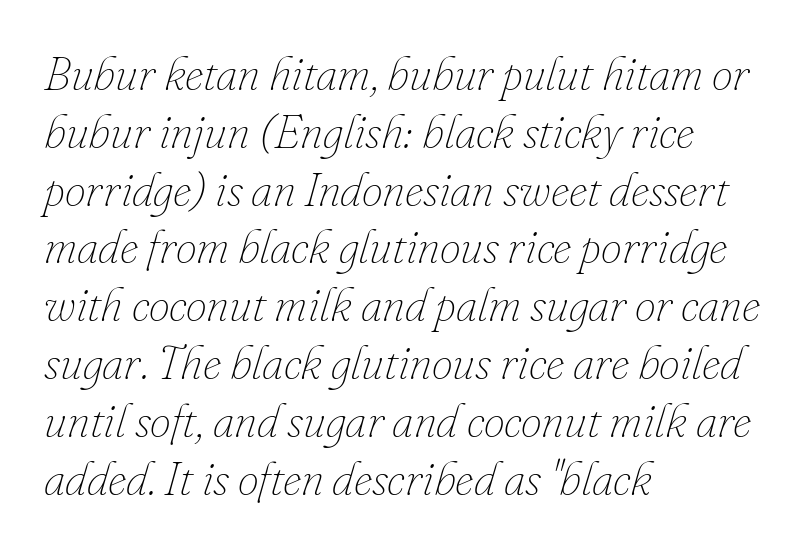
The image shows 47 px thin type, italic (leaning right); set left-aligned, line spacing 1.23x, normal letter spacing, not underlined; low stroke contrast and a small x-height.
